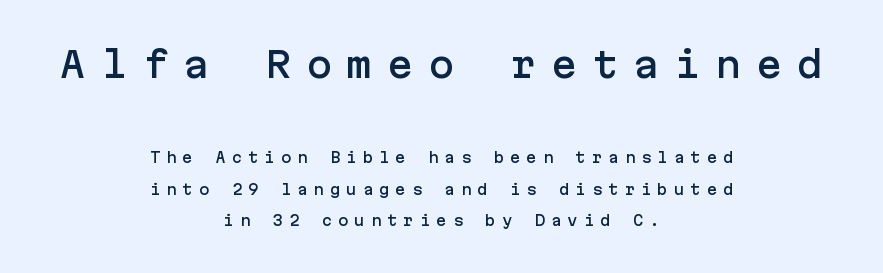
Does extra space separate the letters? Yes, quite a lot of it. Leftover space on each line is divided equally before and after the words. The type family on display is of the sans-serif kind. You could fit nearly another row in the gap between these rows.
